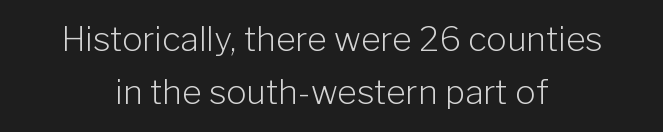
{"serif": "no", "italic": "no", "bold": "no", "weight": "light", "width": "normal", "stroke_contrast": "low", "x_height": "medium", "monospaced": "no", "underline": "no", "align": "center", "line_spacing": "normal", "line_spacing_ratio": 1.57, "letter_spacing": "normal", "letter_spacing_em": 0.0, "glyph_px": 34}
